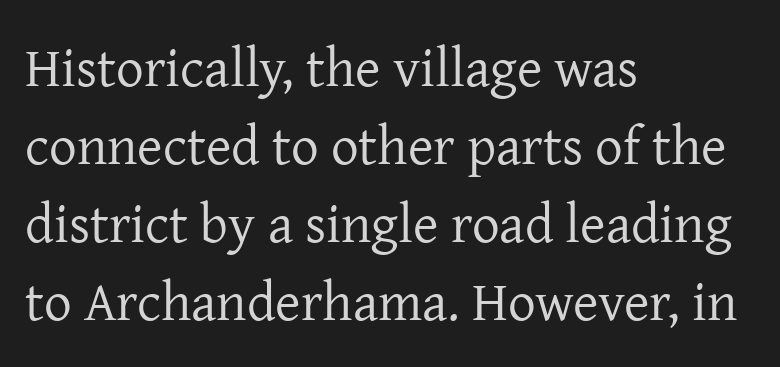
{"serif": "yes", "italic": "no", "bold": "no", "weight": "regular", "width": "normal", "stroke_contrast": "low", "x_height": "medium", "monospaced": "no", "underline": "no", "align": "left", "line_spacing": "normal", "line_spacing_ratio": 1.42, "letter_spacing": "normal", "letter_spacing_em": 0.0, "glyph_px": 55}
